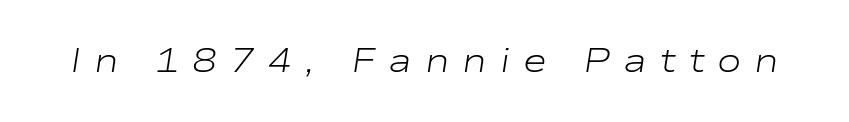
Q: Is the text bold? A: No.
Q: Is the text italic (slanted)? A: Yes, it leans right by about 9 degrees.
Q: Is the text underlined? A: No.
Q: Is the spacing between letters normal or unusually wide? A: Unusually wide.
Q: Width (condensed, normal, or wide)? A: Wide.
Q: Stroke contrast? A: Low.
Q: x-height? A: Medium.
Q: Monospaced? A: No.
